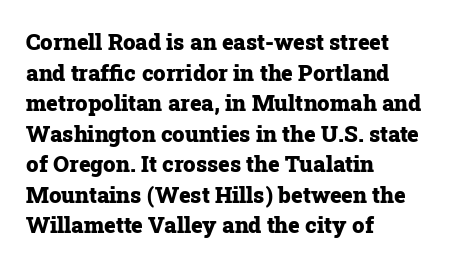
If you drew a line through each stem, it would be perfectly vertical. A normal amount of white space separates one row of letters from the next. Unmarked baselines from the first word to the last. Pretty heavy lettering here — definitely bold. The paragraph has a hard left edge and a soft right edge. These lines keep a tight, regular rhythm from letter to letter.
